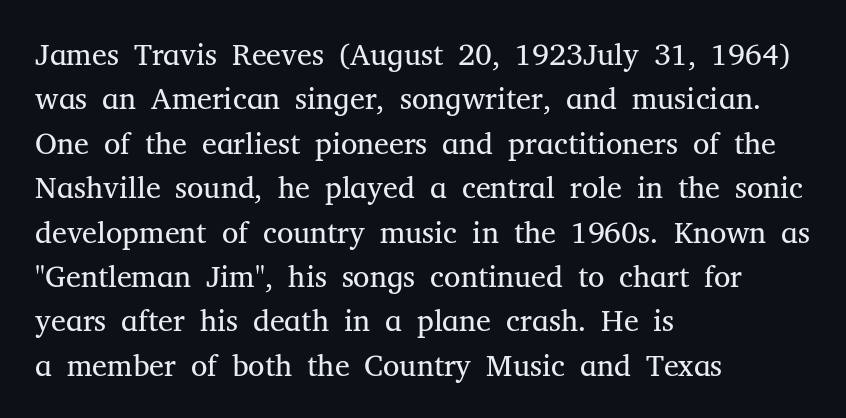
The image shows 30 px regular-weight serif type, upright; set left-aligned, normal line spacing (1.48x), normal letter spacing, not underlined; medium stroke contrast and a medium x-height.
